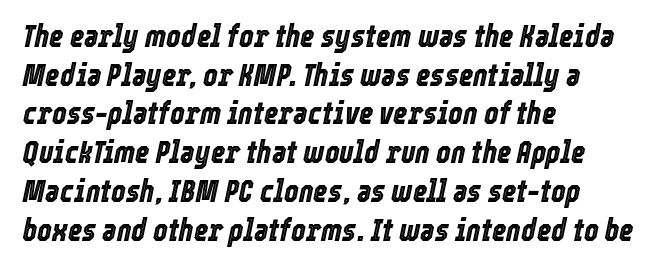
The image shows 31 px condensed type, italic (leaning right); set left-aligned, normal line spacing (1.25x), normal letter spacing, not underlined; a medium x-height.
